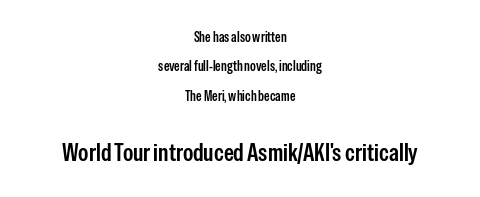
Caption: upper text group reduced, lower text group enlarged. Clear beneath every line of the passage. Students, observe: this is what heavily led, spacious text looks like. You can tell it's not italic because the verticals are truly vertical.
